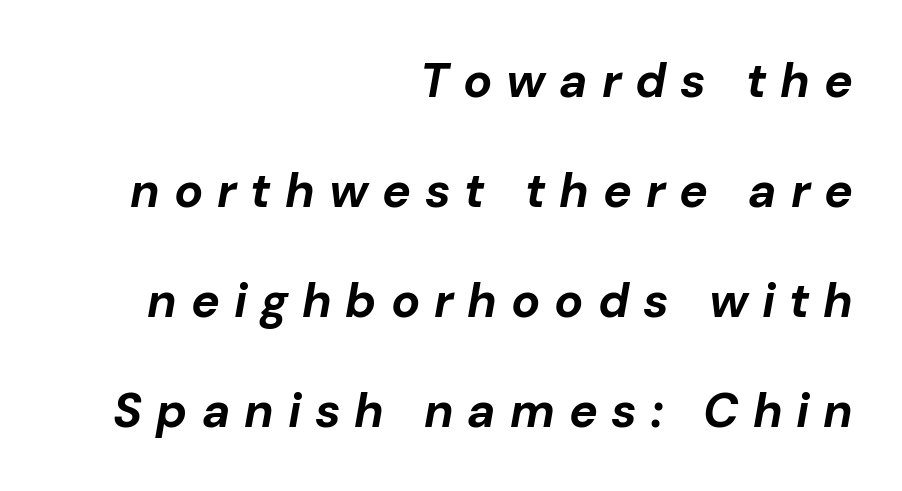
Heft: maximum for text — a bold. The designer dialed line spacing up above the default. Does the lettering tilt? It does — this is italic. The rendering uses natural spacing where letterforms have individual widths. Observe the wide spacing: letters keep a clear distance from each other. The foot of each line stays bare and open.
